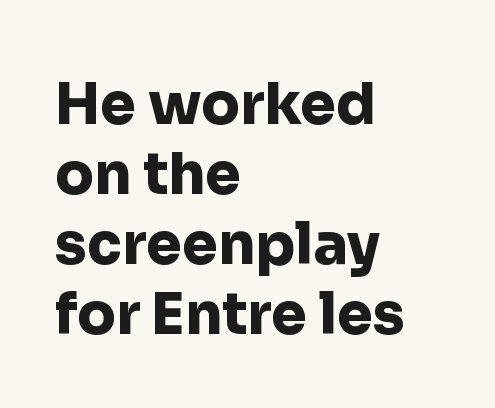
The image shows 57 px heavy sans-serif type, upright; set left-aligned, line spacing 1.23x, normal letter spacing, not underlined; low stroke contrast and a medium x-height.
